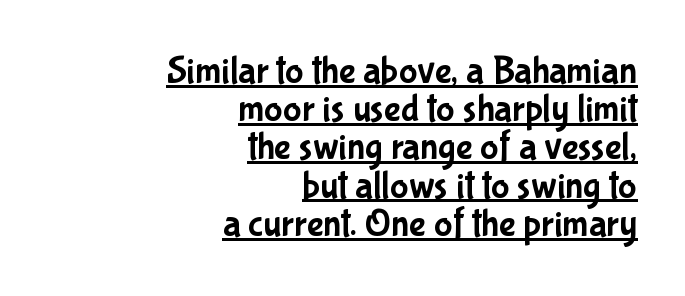
Q: Is the text italic (slanted)? A: No, it is upright.
Q: Is the typeface a serif or a sans-serif typeface? A: Sans-serif.
Q: Is the text underlined? A: Yes.
Q: How is the paragraph aligned? A: Right-aligned.
Q: Is the spacing between letters normal or unusually wide? A: Normal.
Q: Is the spacing between lines tight, normal or loose? A: Tight.
Q: Width (condensed, normal, or wide)? A: Condensed.
Q: Stroke contrast? A: Low.
Q: x-height? A: Medium.
Q: Monospaced? A: No.
